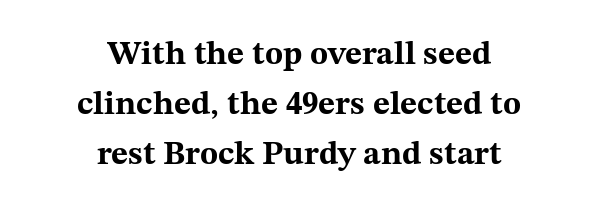
Q: Is the text bold? A: Yes.
Q: Is the text italic (slanted)? A: No, it is upright.
Q: Is the typeface a serif or a sans-serif typeface? A: Serif.
Q: Is the text underlined? A: No.
Q: How is the paragraph aligned? A: Centered.
Q: Is the spacing between letters normal or unusually wide? A: Normal.
Q: Is the spacing between lines tight, normal or loose? A: Normal.
Q: Width (condensed, normal, or wide)? A: Wide.
Q: Stroke contrast? A: Medium.
Q: x-height? A: Medium.
Q: Monospaced? A: No.
